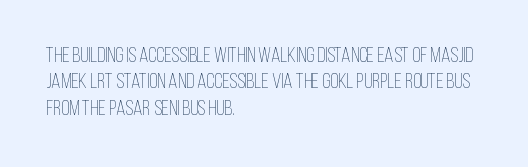
The image shows 21 px text type, upright; set left-aligned, normal line spacing (1.26x), normal letter spacing, not underlined.
